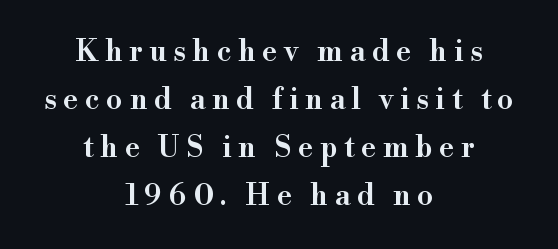
{"serif": "yes", "italic": "no", "bold": "semi", "weight": "semibold", "width": "normal", "stroke_contrast": "high", "x_height": "small", "monospaced": "no", "underline": "no", "align": "center", "line_spacing": "normal", "line_spacing_ratio": 1.65, "letter_spacing": "wide", "letter_spacing_em": 0.23, "glyph_px": 29}
